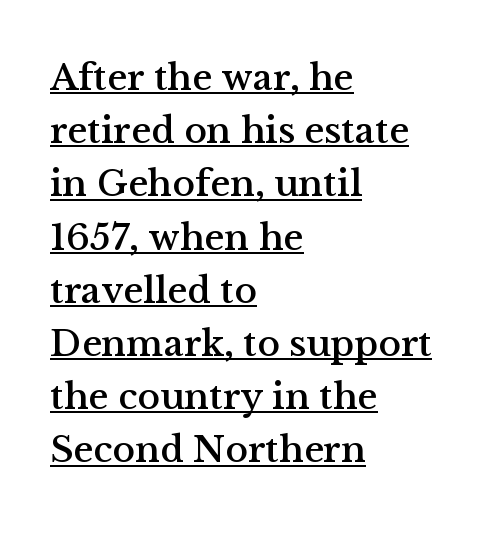
The letters stand straight up with perfectly vertical stems. In terms of leading, this rendering sits right in the middle. Character widths vary here, with narrow letters taking less room than wide ones. Left-aligned paragraph, ragged on the right. This sample carries an underscore along the baseline area. Unlike a clean sans, this face finishes its strokes with serifs.
